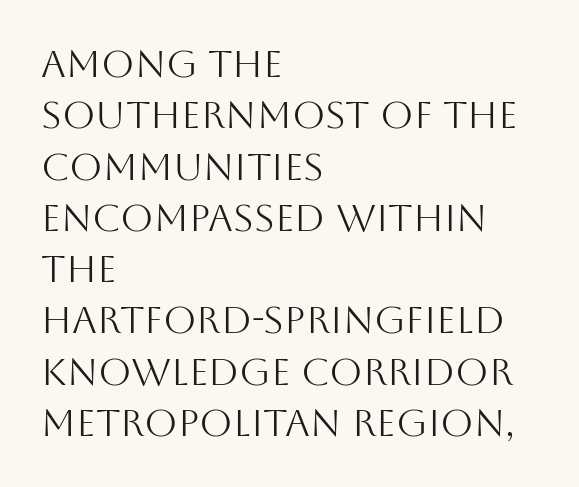
{"serif": "no", "italic": "no", "bold": "no", "weight": "light", "width": "normal", "stroke_contrast": "medium", "x_height": "large", "monospaced": "no", "underline": "no", "align": "left", "line_spacing": "normal", "line_spacing_ratio": 1.35, "letter_spacing": "normal", "letter_spacing_em": 0.0, "glyph_px": 38}
